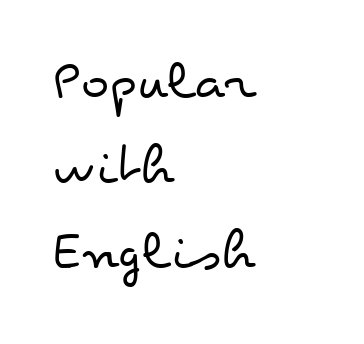
{"italic": "no", "bold": "no", "weight": "regular", "width": "wide", "stroke_contrast": "low", "x_height": "small", "monospaced": "no", "underline": "no", "align": "left", "line_spacing": "normal", "line_spacing_ratio": 1.44, "letter_spacing": "normal", "letter_spacing_em": 0.0, "glyph_px": 59}
